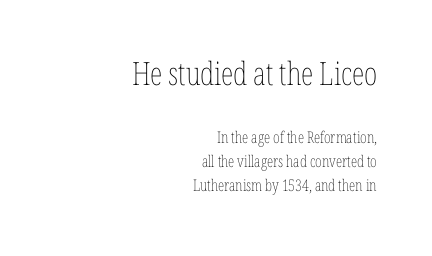
{"italic": "no", "bold": "no", "weight": "thin", "width": "condensed", "stroke_contrast": "low", "x_height": "medium", "monospaced": "no", "underline": "no", "align": "right", "line_spacing": "normal", "line_spacing_ratio": 1.49, "letter_spacing": "normal", "letter_spacing_em": 0.0, "larger_block": "first", "size_ratio": 2.0, "glyph_px": 32}
